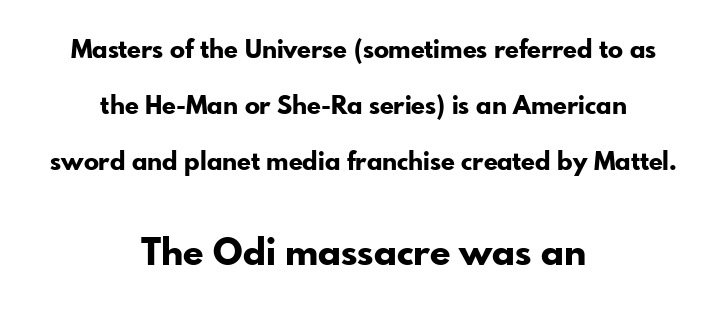
The image shows 37 px bold sans-serif type, upright; set centered, loose line spacing (2.25x), normal letter spacing, not underlined; the second (bottom) block is 1.48x larger; low stroke contrast and a small x-height.
